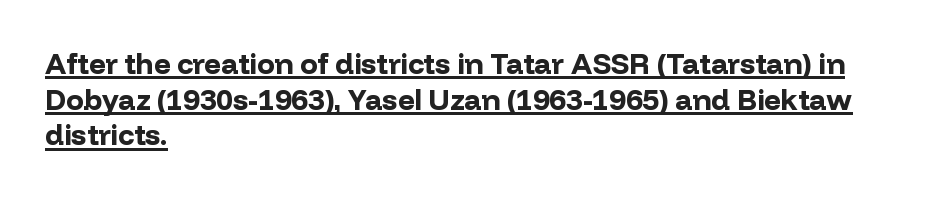
Q: Is the text bold? A: Yes.
Q: Is the text italic (slanted)? A: No, it is upright.
Q: Is the typeface a serif or a sans-serif typeface? A: Sans-serif.
Q: Is the text underlined? A: Yes.
Q: How is the paragraph aligned? A: Left-aligned.
Q: Is the spacing between letters normal or unusually wide? A: Normal.
Q: Width (condensed, normal, or wide)? A: Normal.
Q: Stroke contrast? A: Low.
Q: x-height? A: Medium.
Q: Monospaced? A: No.
